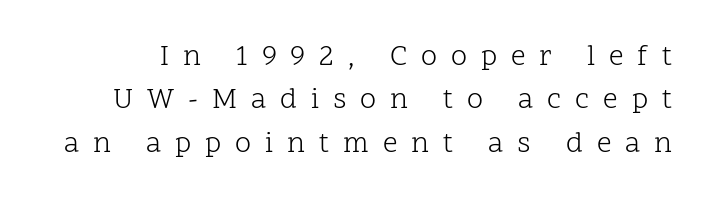
The image shows 29 px light serif type, upright; set normal line spacing (1.5x), unusually wide letter spacing (+0.48 em), not underlined; low stroke contrast and a medium x-height.
